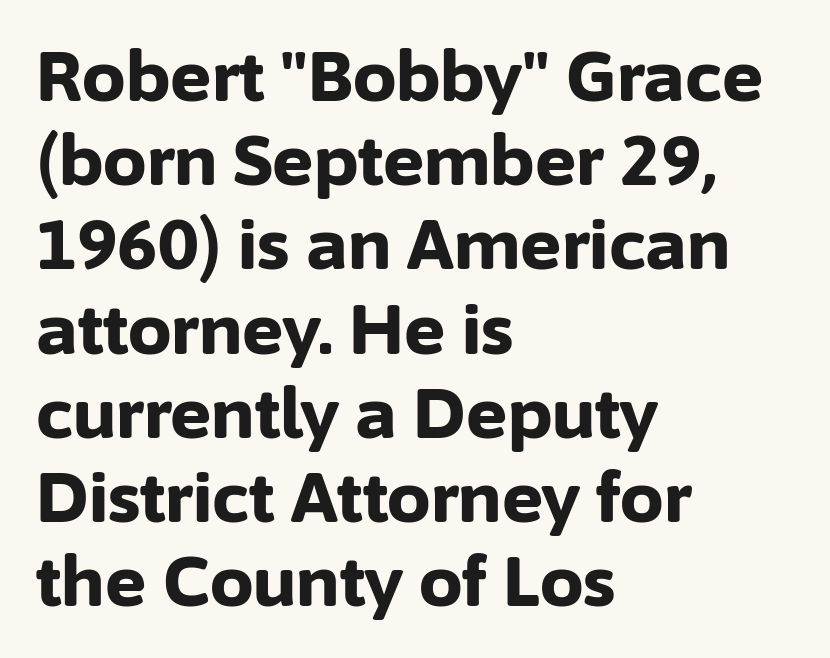
Q: Is the text bold? A: Yes.
Q: Is the text italic (slanted)? A: No, it is upright.
Q: Is the typeface a serif or a sans-serif typeface? A: Sans-serif.
Q: Is the text underlined? A: No.
Q: How is the paragraph aligned? A: Left-aligned.
Q: Is the spacing between letters normal or unusually wide? A: Normal.
Q: Width (condensed, normal, or wide)? A: Normal.
Q: Stroke contrast? A: Low.
Q: x-height? A: Medium.
Q: Monospaced? A: No.
